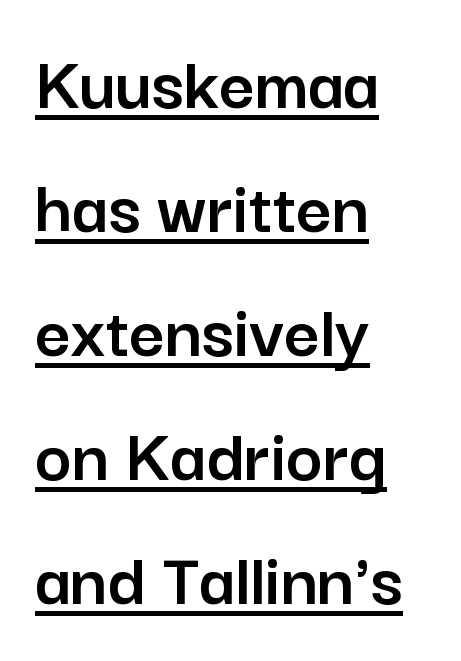
{"serif": "no", "italic": "no", "width": "normal", "stroke_contrast": "low", "x_height": "medium", "monospaced": "no", "underline": "yes", "align": "left", "line_spacing": "normal", "line_spacing_ratio": 1.59, "letter_spacing": "normal", "letter_spacing_em": 0.0, "glyph_px": 78}
